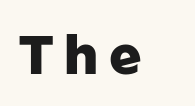
{"serif": "no", "italic": "no", "bold": "yes", "weight": "heavy", "width": "normal", "stroke_contrast": "low", "x_height": "medium", "monospaced": "no", "underline": "no", "letter_spacing": "wide", "letter_spacing_em": 0.2, "glyph_px": 54}
